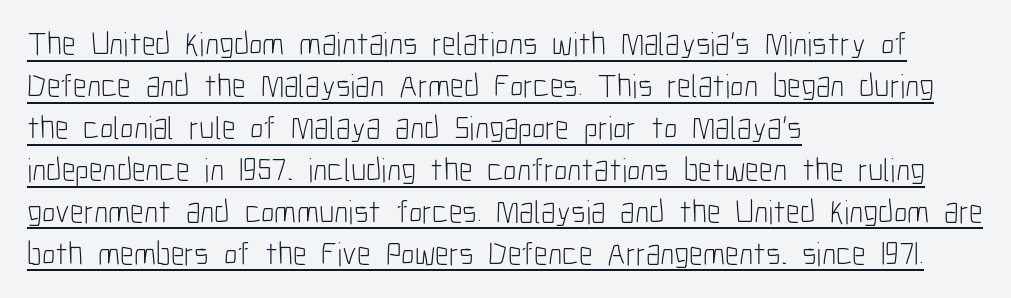
A normal amount of white space separates one row of letters from the next. This sample uses an upright cut, with every glyph sitting square on the baseline. Notice how the passage keeps a crisp vertical edge on the left only. Every word sits above its own underline.
